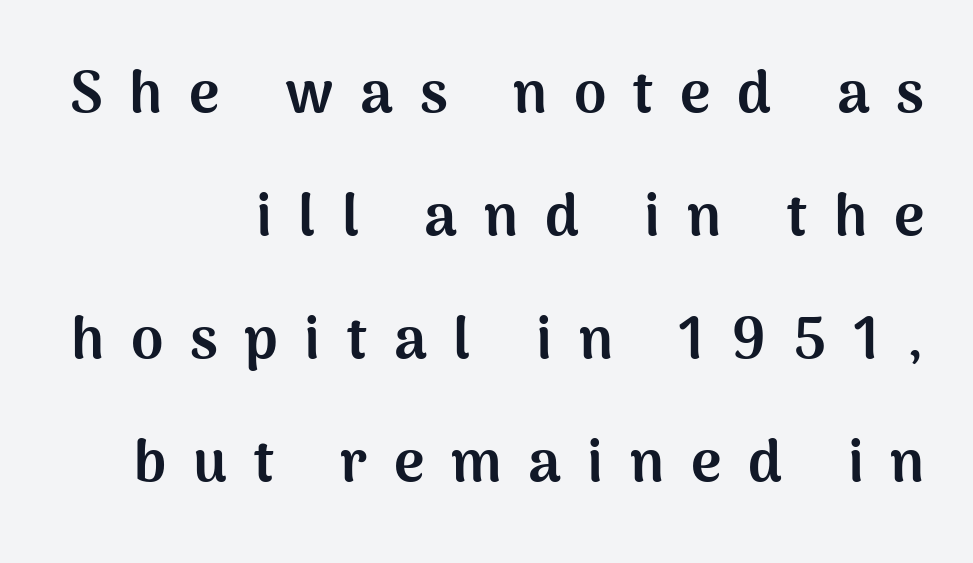
Q: Is the text bold? A: Yes.
Q: Is the text italic (slanted)? A: No, it is upright.
Q: Is the typeface a serif or a sans-serif typeface? A: Sans-serif.
Q: Is the text underlined? A: No.
Q: How is the paragraph aligned? A: Right-aligned.
Q: Is the spacing between letters normal or unusually wide? A: Unusually wide.
Q: Is the spacing between lines tight, normal or loose? A: Loose.
Q: Width (condensed, normal, or wide)? A: Normal.
Q: Stroke contrast? A: Medium.
Q: x-height? A: Medium.
Q: Monospaced? A: No.
